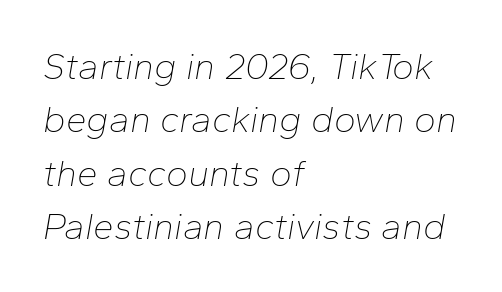
No chunkiness to these letters — they're not bold. Descenders are the only things crossing below the line. Slanted lettering throughout. Left-aligned paragraph, ragged on the right. Is this a fixed-width face? No — the glyphs have proportional, varying widths. Observe the ordinary spacing: letters are neighbours, not strangers.
